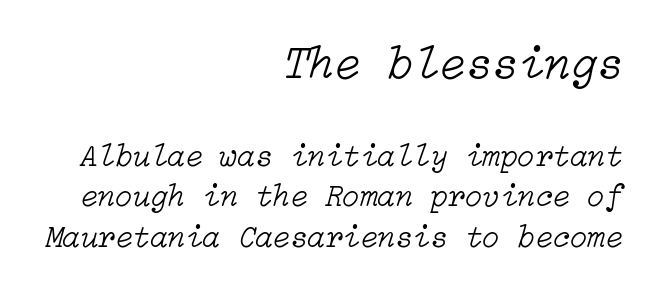
Q: Is the text bold? A: No.
Q: Is the text italic (slanted)? A: Yes, it leans right by about 15 degrees.
Q: Is the text underlined? A: No.
Q: How is the paragraph aligned? A: Right-aligned.
Q: Is the spacing between letters normal or unusually wide? A: Normal.
Q: Is the spacing between lines tight, normal or loose? A: Normal.
Q: Which block of text is set in a larger size, the first (top) or the second (bottom)? A: The first (top) one.
Q: Width (condensed, normal, or wide)? A: Normal.
Q: Stroke contrast? A: Low.
Q: x-height? A: Medium.
